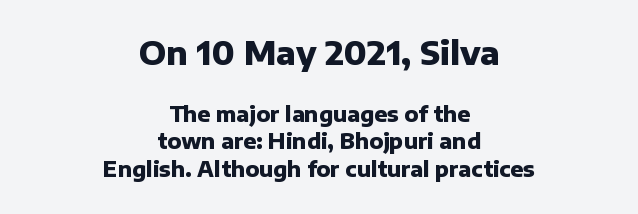
The image shows 32 px heavy sans-serif type, upright; set centered, normal line spacing (1.31x), normal letter spacing, not underlined; the first (top) block is 1.52x larger; low stroke contrast and a medium x-height.
